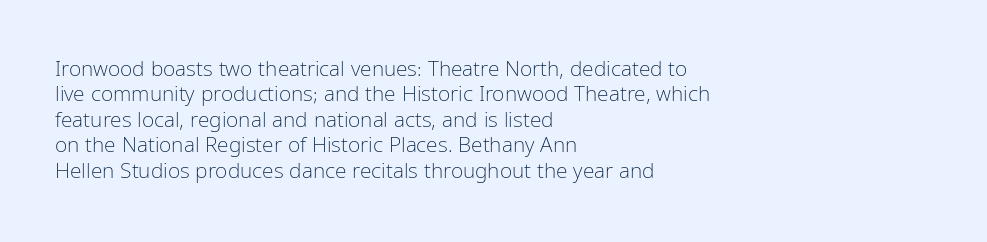
Q: Is the text bold? A: No.
Q: Is the text italic (slanted)? A: No, it is upright.
Q: Is the text underlined? A: No.
Q: How is the paragraph aligned? A: Left-aligned.
Q: Is the spacing between letters normal or unusually wide? A: Normal.
